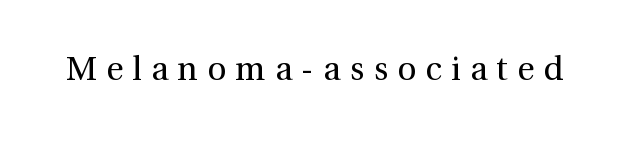
{"serif": "yes", "italic": "no", "bold": "no", "weight": "regular", "width": "normal", "x_height": "medium", "monospaced": "no", "underline": "no", "letter_spacing": "wide", "letter_spacing_em": 0.28, "glyph_px": 33}
